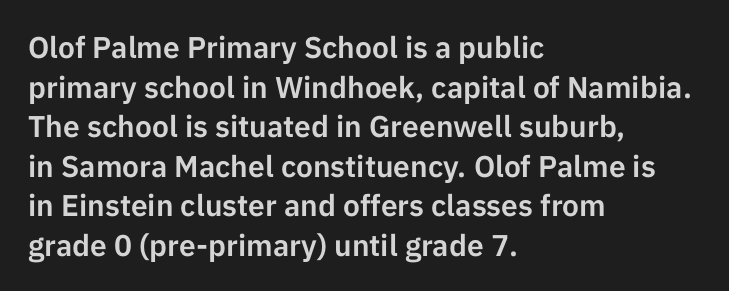
{"serif": "no", "italic": "no", "width": "normal", "stroke_contrast": "low", "x_height": "medium", "monospaced": "no", "underline": "no", "align": "left", "line_spacing": "normal", "line_spacing_ratio": 1.32, "letter_spacing": "normal", "letter_spacing_em": 0.0, "glyph_px": 30}
